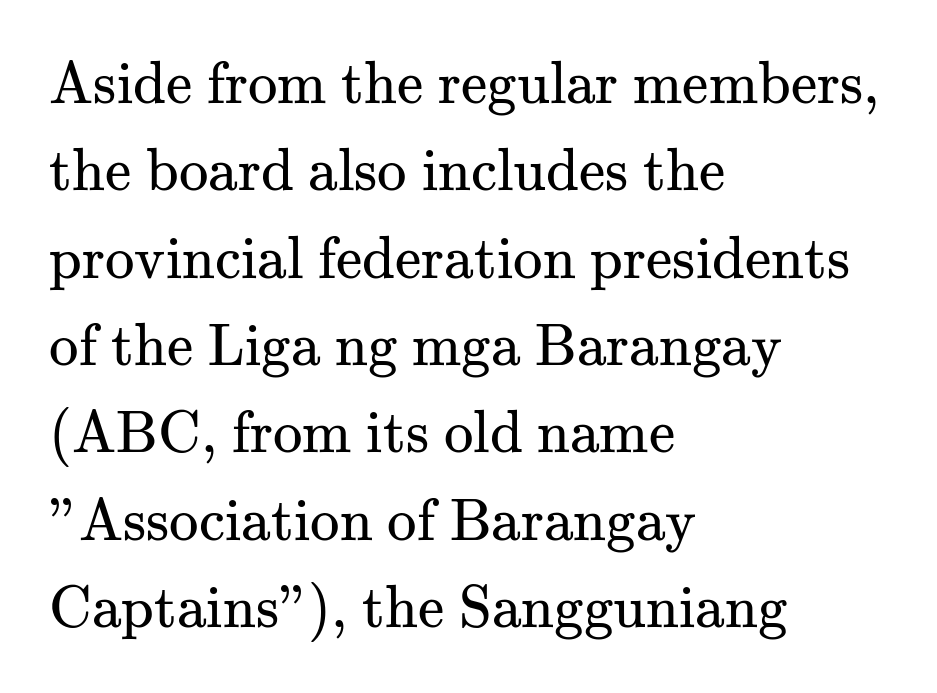
The image shows 59 px regular-weight serif type, upright; set left-aligned, normal line spacing (1.48x), normal letter spacing, not underlined; medium stroke contrast and a small x-height.
